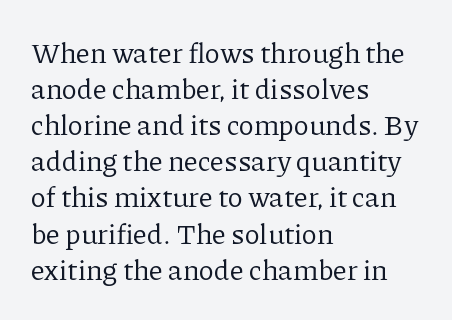
{"serif": "yes", "italic": "no", "bold": "no", "weight": "regular", "width": "normal", "stroke_contrast": "low", "x_height": "medium", "monospaced": "no", "underline": "no", "align": "left", "line_spacing": "normal", "line_spacing_ratio": 1.29, "letter_spacing": "normal", "letter_spacing_em": 0.0, "glyph_px": 28}
